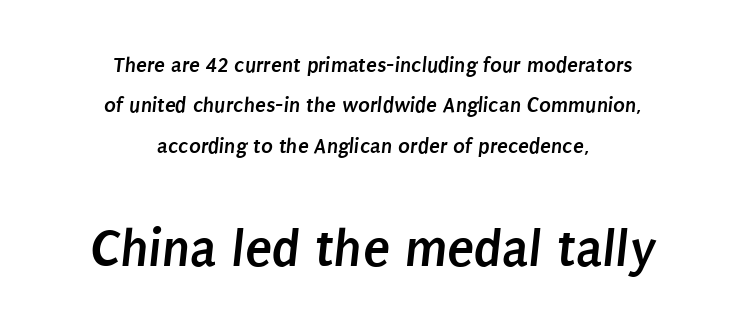
{"serif": "no", "bold": "yes", "weight": "semibold", "width": "condensed", "stroke_contrast": "low", "x_height": "large", "monospaced": "no", "underline": "no", "align": "center", "line_spacing_ratio": 1.83, "letter_spacing": "normal", "letter_spacing_em": 0.0, "larger_block": "second", "size_ratio": 2.5, "glyph_px": 55}
